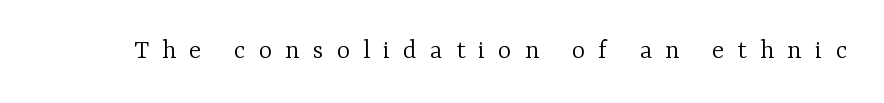
Does the type have serifs? Yes, each stem ends in a small foot. Varying glyph widths throughout — classic text-font behaviour. Here the glyphs are tracked loosely, breaking word shapes into spaced letters. The space beneath each line is pristine and unruled. The weight would be labelled regular, book, light, or lighter still.
